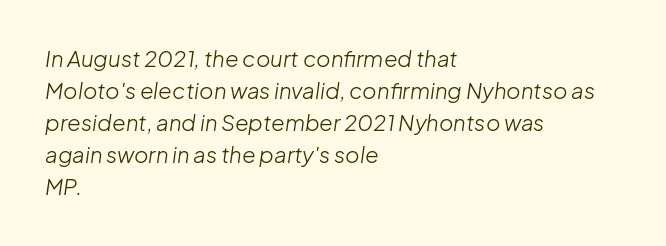
{"italic": "yes", "lean": "right", "slant_degrees": 8, "bold": "no", "underline": "no", "align": "left", "line_spacing": "normal", "line_spacing_ratio": 1.45, "letter_spacing": "normal", "letter_spacing_em": 0.0, "glyph_px": 22}
